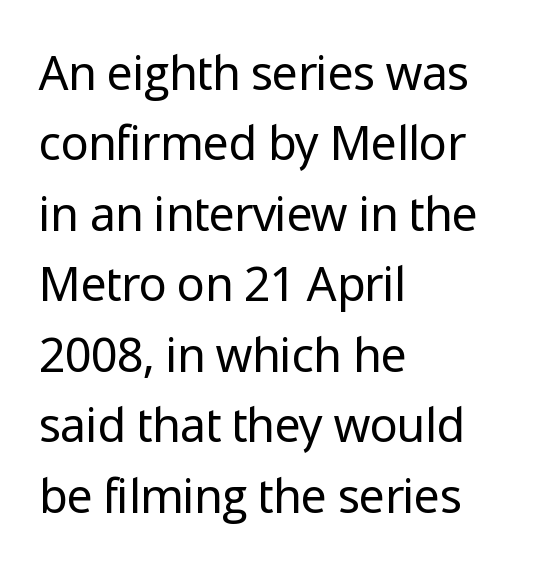
The image shows 47 px regular-weight sans-serif type, upright; set left-aligned, normal line spacing (1.5x), normal letter spacing, not underlined; low stroke contrast and a medium x-height.
